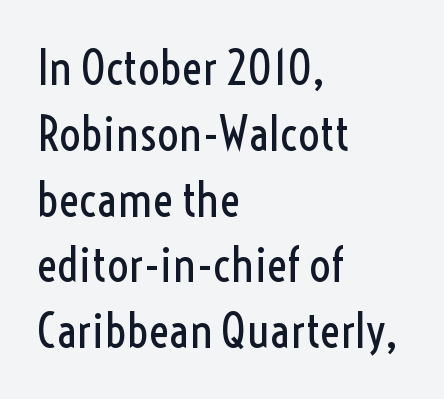
{"serif": "no", "italic": "no", "bold": "no", "weight": "regular", "width": "condensed", "x_height": "medium", "monospaced": "no", "underline": "no", "align": "left", "line_spacing": "normal", "line_spacing_ratio": 1.37, "letter_spacing": "normal", "letter_spacing_em": 0.0, "glyph_px": 48}
